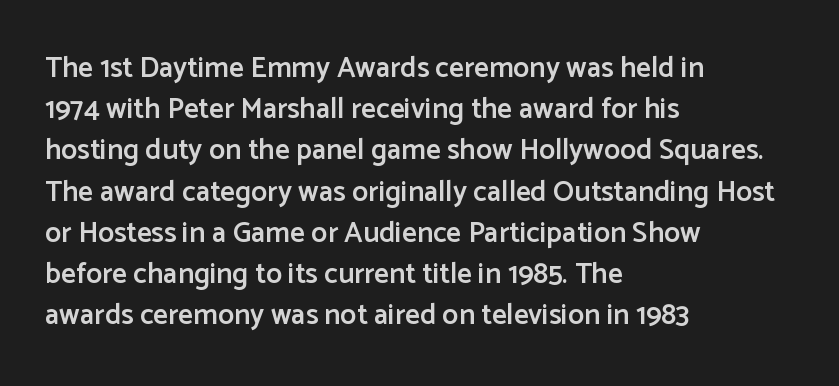
Weight: semibold (demi). The paragraph shown leans on its left margin. Is there much room between lines? A standard amount, neither cramped nor airy. The tracking reads as untouched default to a designer's eye. This sample has the flowing, uneven cadence of proportional lettering. This is roman type, the default non-slanted kind.
